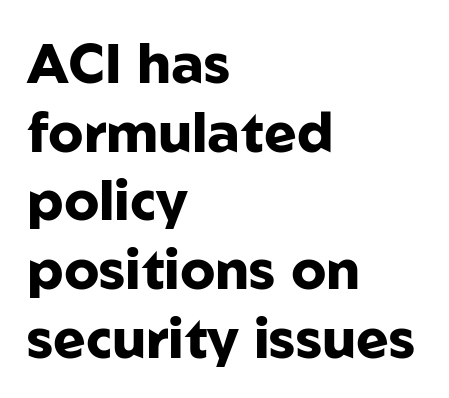
Q: Is the text bold? A: Yes.
Q: Is the text italic (slanted)? A: No, it is upright.
Q: Is the typeface a serif or a sans-serif typeface? A: Sans-serif.
Q: Is the text underlined? A: No.
Q: How is the paragraph aligned? A: Left-aligned.
Q: Is the spacing between letters normal or unusually wide? A: Normal.
Q: Is the spacing between lines tight, normal or loose? A: Normal.
Q: Width (condensed, normal, or wide)? A: Normal.
Q: Stroke contrast? A: Low.
Q: x-height? A: Medium.
Q: Monospaced? A: No.
